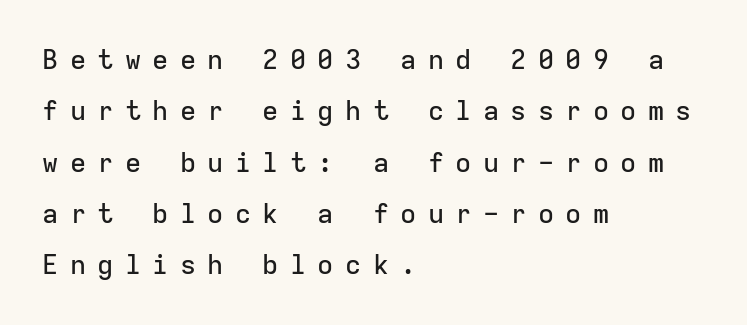
In terms of posture, this sample is upright. No word sits above an underline. Is there much room between lines? Yes — plenty of vertical air separates them. A student would call this left alignment; a typographer would say flush left, rag right. What stands out about the letter spacing? Its width — letters are far apart.
